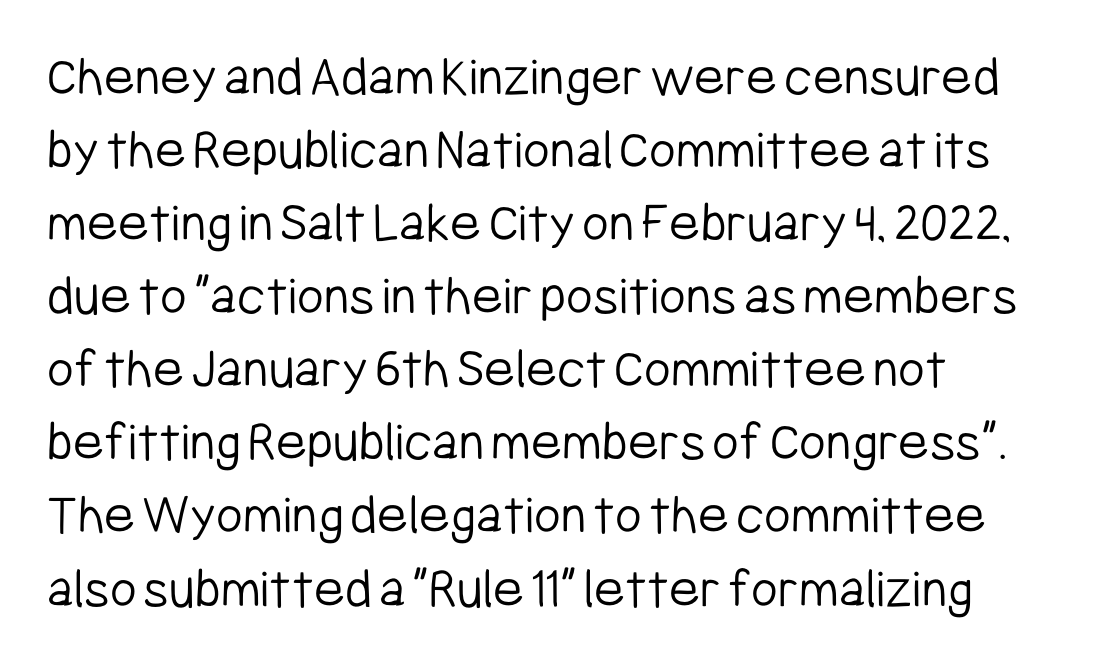
Reading down the block, your eye returns to a fixed left position each line. Unbolded letterforms with no extra heft. Vertically, the passage feels balanced, rows spaced as you'd expect. Note the varied advance widths — an 'i' is clearly narrower than an 'm'. You could call the tracking neutral — neither tight nor loose.
